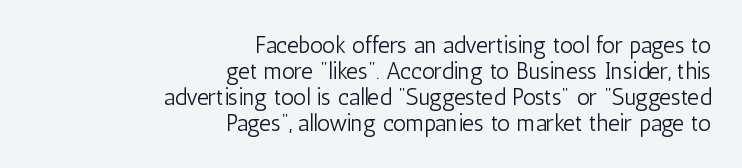
{"italic": "no", "bold": "no", "underline": "no", "align": "right", "line_spacing": "tight", "line_spacing_ratio": 1.13, "letter_spacing": "normal", "letter_spacing_em": 0.0, "glyph_px": 23}
